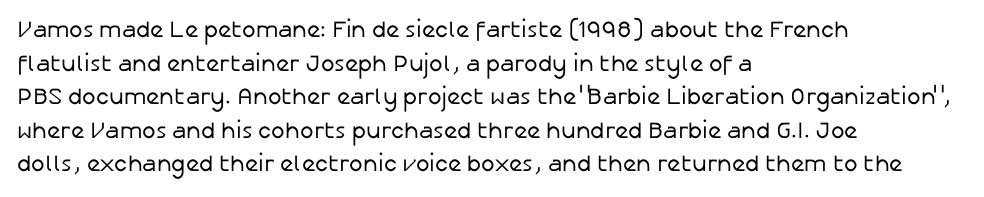
Q: Is the text bold? A: No.
Q: Is the text italic (slanted)? A: No, it is upright.
Q: Is the text underlined? A: No.
Q: How is the paragraph aligned? A: Left-aligned.
Q: Is the spacing between letters normal or unusually wide? A: Normal.
Q: Is the spacing between lines tight, normal or loose? A: Normal.
